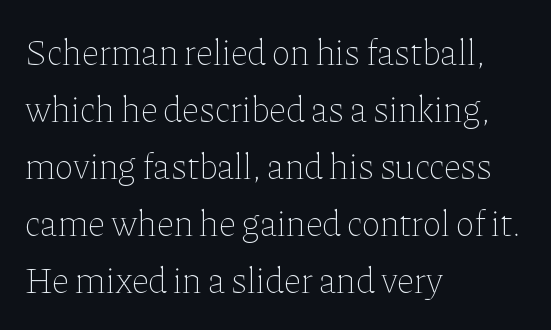
The image shows 36 px thin type, upright; set left-aligned, normal line spacing (1.58x), normal letter spacing, not underlined; low stroke contrast and a medium x-height.
